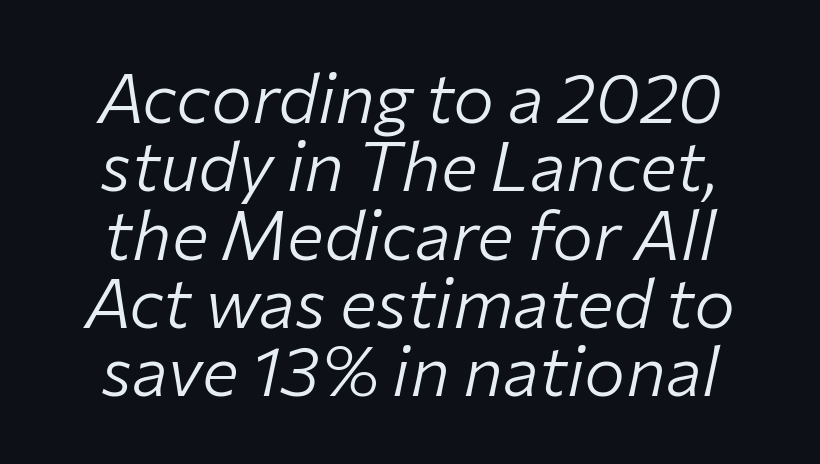
The image shows 69 px light type, italic (leaning right); set tight line spacing (0.99x), normal letter spacing, not underlined; low stroke contrast and a medium x-height.
